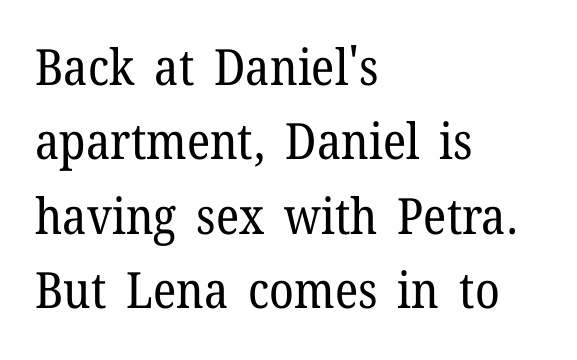
Q: Is the text bold? A: No.
Q: Is the text italic (slanted)? A: No, it is upright.
Q: Is the typeface a serif or a sans-serif typeface? A: Serif.
Q: Is the text underlined? A: No.
Q: How is the paragraph aligned? A: Left-aligned.
Q: Is the spacing between letters normal or unusually wide? A: Normal.
Q: Is the spacing between lines tight, normal or loose? A: Normal.
Q: Width (condensed, normal, or wide)? A: Normal.
Q: Stroke contrast? A: Low.
Q: x-height? A: Medium.
Q: Monospaced? A: No.
